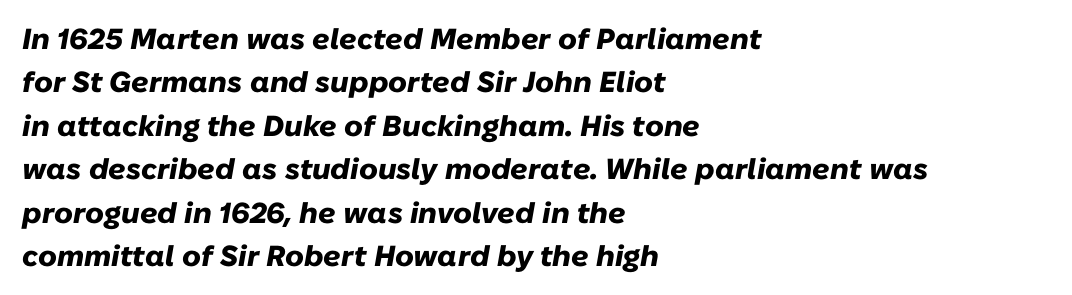
Q: Is the text bold? A: Yes.
Q: Is the text italic (slanted)? A: Yes, it leans right by about 10 degrees.
Q: Is the text underlined? A: No.
Q: How is the paragraph aligned? A: Left-aligned.
Q: Is the spacing between letters normal or unusually wide? A: Normal.
Q: Is the spacing between lines tight, normal or loose? A: Normal.
Q: Width (condensed, normal, or wide)? A: Normal.
Q: Stroke contrast? A: Low.
Q: x-height? A: Medium.
Q: Monospaced? A: No.
